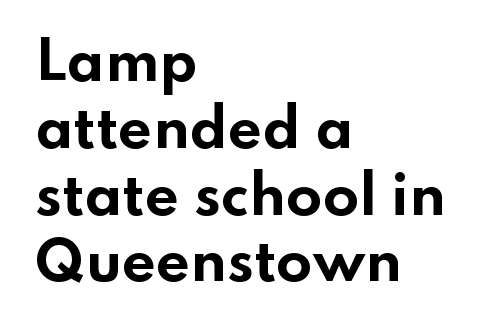
{"serif": "no", "italic": "no", "bold": "yes", "weight": "bold", "width": "wide", "stroke_contrast": "low", "x_height": "small", "monospaced": "no", "underline": "no", "align": "left", "line_spacing": "normal", "line_spacing_ratio": 1.26, "letter_spacing": "normal", "letter_spacing_em": 0.0, "glyph_px": 53}
